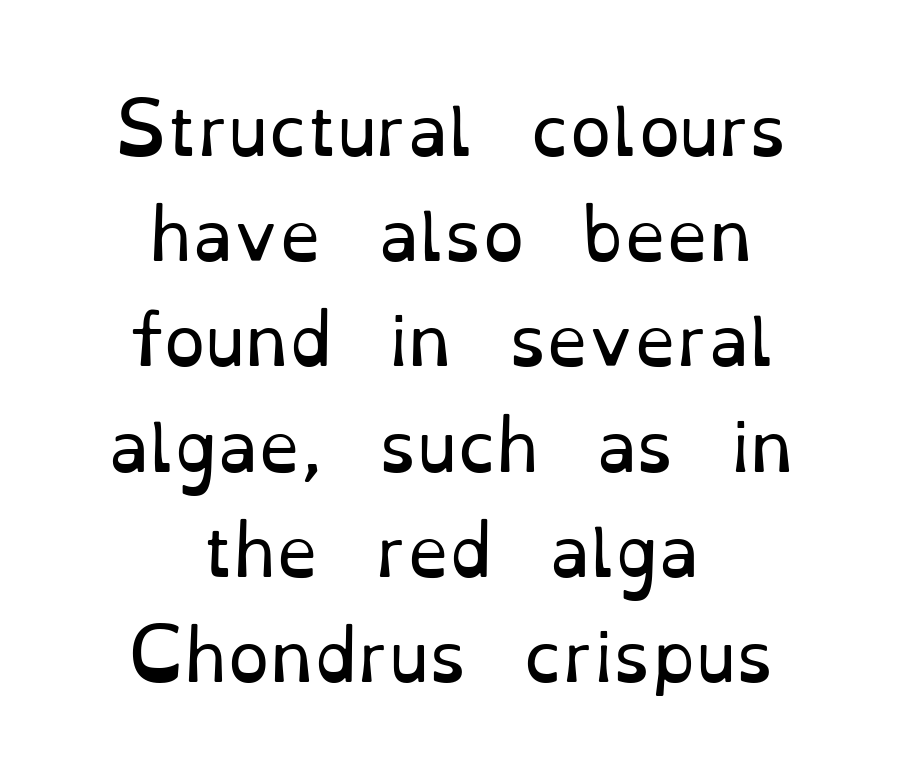
Is there much room between lines? A standard amount, neither cramped nor airy. Weight class: somewhere from thin through regular. You can tell from the footed stems that serif type was used. Note the varied advance widths — an 'i' is clearly narrower than an 'm'. The words here are not underlined. This sample uses an upright cut, with every glyph sitting square on the baseline.
